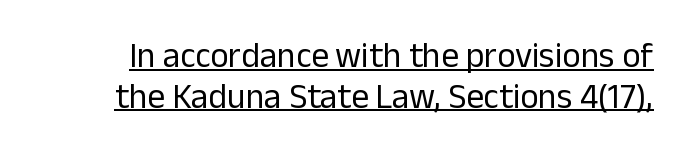
The image shows 35 px regular-weight sans-serif type, upright; set line spacing 1.16x, normal letter spacing, underlined; low stroke contrast and a medium x-height.
